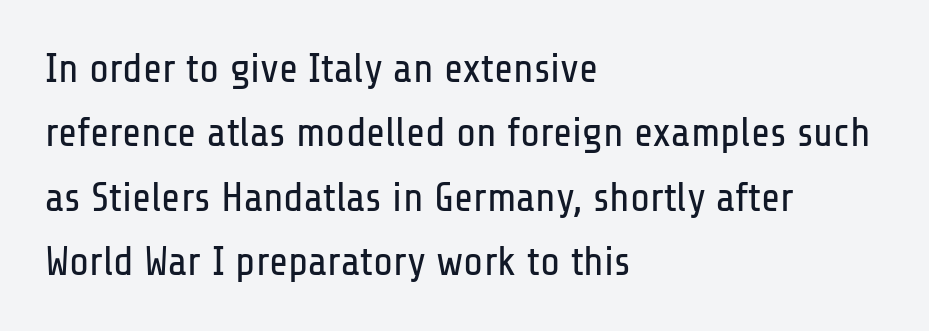
Q: Is the text bold? A: No.
Q: Is the text italic (slanted)? A: No, it is upright.
Q: Is the typeface a serif or a sans-serif typeface? A: Sans-serif.
Q: Is the text underlined? A: No.
Q: How is the paragraph aligned? A: Left-aligned.
Q: Is the spacing between letters normal or unusually wide? A: Normal.
Q: Is the spacing between lines tight, normal or loose? A: Normal.
Q: Width (condensed, normal, or wide)? A: Condensed.
Q: Stroke contrast? A: Low.
Q: x-height? A: Medium.
Q: Monospaced? A: No.
